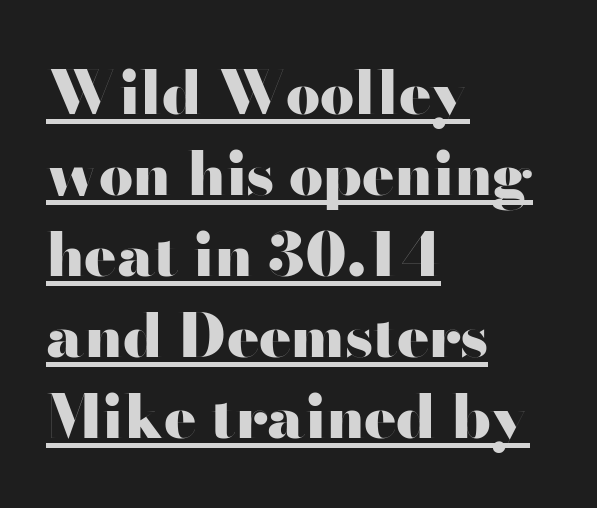
The image shows 60 px heavy, wide sans-serif type, upright; set left-aligned, normal line spacing (1.35x), normal letter spacing, underlined; high stroke contrast and a small x-height.
